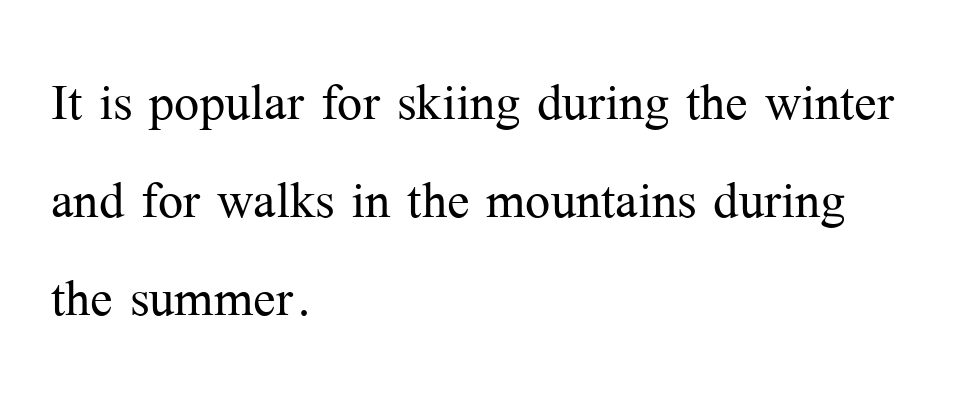
The image shows 67 px light serif type, upright; set left-aligned, normal line spacing (1.46x), normal letter spacing, not underlined; medium stroke contrast and a medium x-height.
